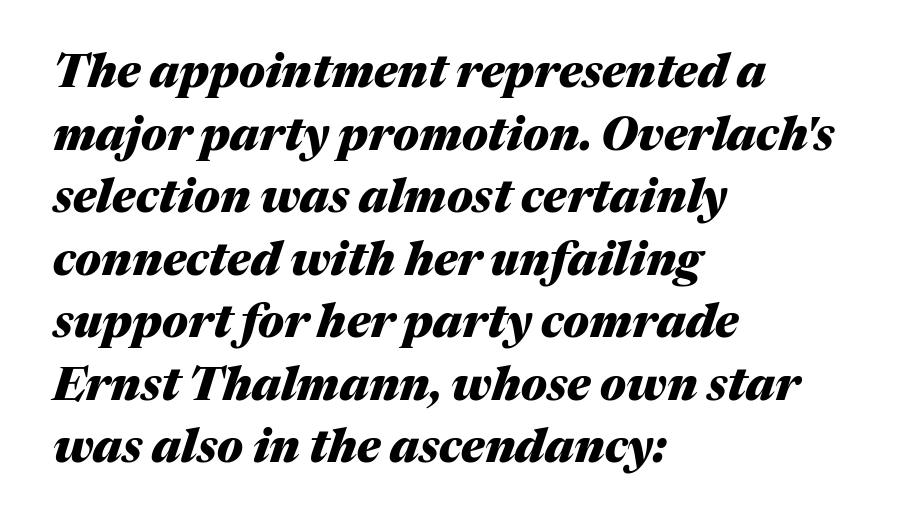
Proportional: the letters do not fall into vertical columns. These lines sit exactly where default settings would place them. Is the type slanted? Yes — the strokes lean at a clear angle. Here the glyphs are tracked normally, forming tight word shapes.
